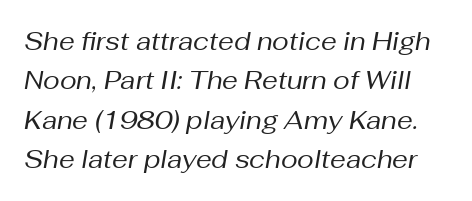
Q: Is the text bold? A: No.
Q: Is the text italic (slanted)? A: Yes, it leans right by about 10 degrees.
Q: Is the text underlined? A: No.
Q: Is the spacing between letters normal or unusually wide? A: Normal.
Q: Is the spacing between lines tight, normal or loose? A: Normal.
